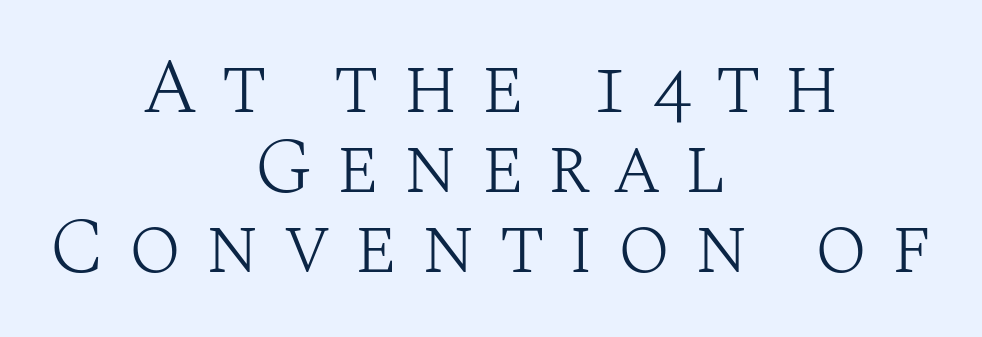
{"serif": "yes", "italic": "no", "bold": "no", "weight": "light", "width": "normal", "stroke_contrast": "medium", "x_height": "large", "monospaced": "no", "underline": "no", "align": "center", "line_spacing": "tight", "line_spacing_ratio": 1.01, "letter_spacing": "wide", "letter_spacing_em": 0.29, "glyph_px": 79}
